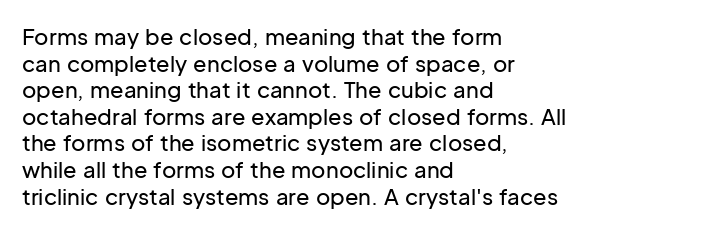
The image shows 22 px text type, upright; set left-aligned, line spacing 1.21x, normal letter spacing, not underlined.
